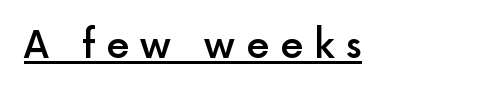
The image shows 37 px semibold sans-serif type, upright; set unusually wide letter spacing (+0.3 em), underlined; a medium x-height.
